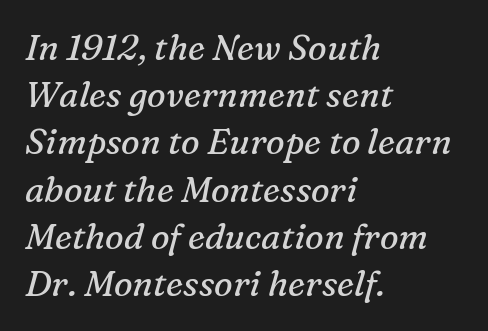
Each row of text sits above clean, open space. Is the letter spacing exaggerated? No — it looks like the ordinary default. Is the stroke heavy? The answer is a plain regular-or-lighter. Horizontally, the lines are justified to the leading edge only. Is this a fixed-width face? No — the glyphs have proportional, varying widths. Tall strokes in this sample are angled rather than plumb.
